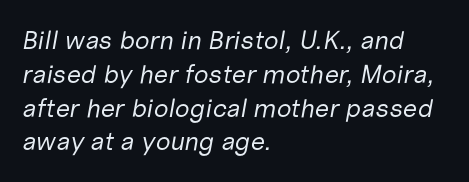
Tracking here is standard; glyphs follow each other at the usual distance. Summary of vertical rhythm: regular, with standard interline spacing. The words here are not underlined. There's an unmistakable incline to the writing here. Stroke thickness stays within the range of a standard reading face or lighter.
